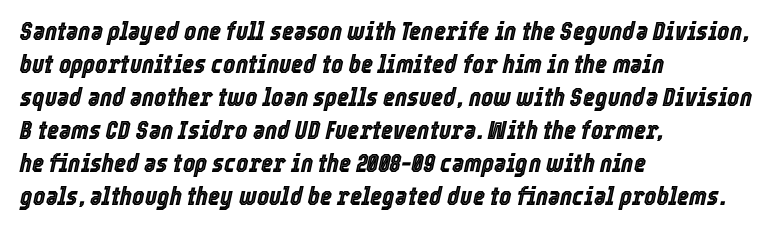
Q: Is the text italic (slanted)? A: Yes, it leans right by about 12 degrees.
Q: Is the text underlined? A: No.
Q: How is the paragraph aligned? A: Left-aligned.
Q: Is the spacing between letters normal or unusually wide? A: Normal.
Q: Is the spacing between lines tight, normal or loose? A: Normal.
